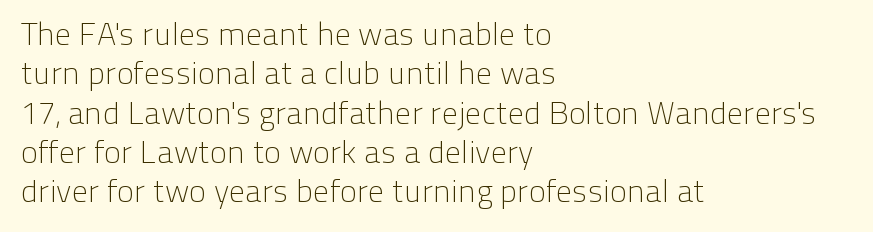
This is sans-serif lettering, the kind often seen on screens and signage. A typesetter would call this proportional, since set widths differ per character. If you drew a ruler down the left edge, every line would touch it. Unmarked baselines from the first word to the last.
